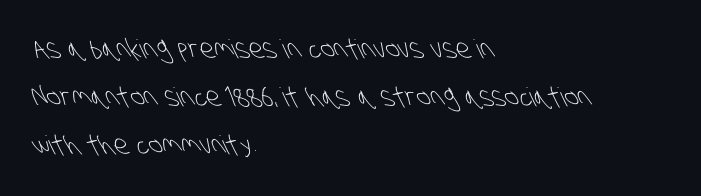
Honestly, the letter spacing is just normal — you wouldn't notice it. Notice how the passage keeps a crisp vertical edge on the left only. Any mark beneath the type? The region is blank. Letters have the restrained weight of plain body copy at most.
